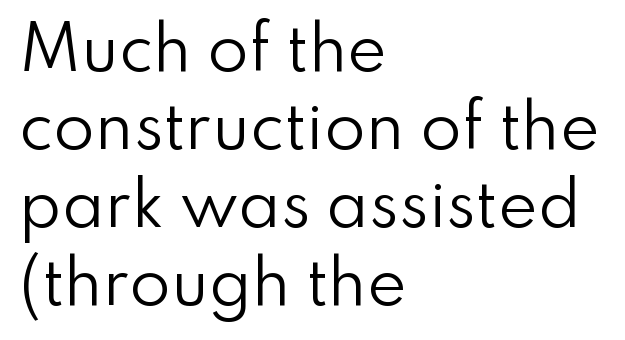
The image shows 60 px regular-weight sans-serif type, upright; set left-aligned, normal line spacing (1.3x), normal letter spacing, not underlined; low stroke contrast and a small x-height.
